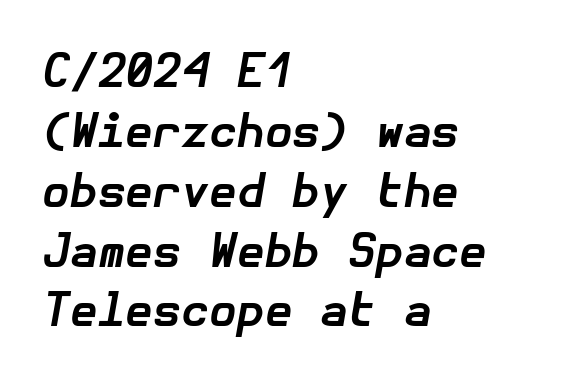
{"italic": "yes", "lean": "right", "slant_degrees": 10, "bold": "yes", "weight": "bold", "width": "normal", "stroke_contrast": "low", "x_height": "medium", "underline": "no", "align": "left", "line_spacing": "normal", "line_spacing_ratio": 1.33, "letter_spacing": "normal", "letter_spacing_em": 0.0, "glyph_px": 45}
